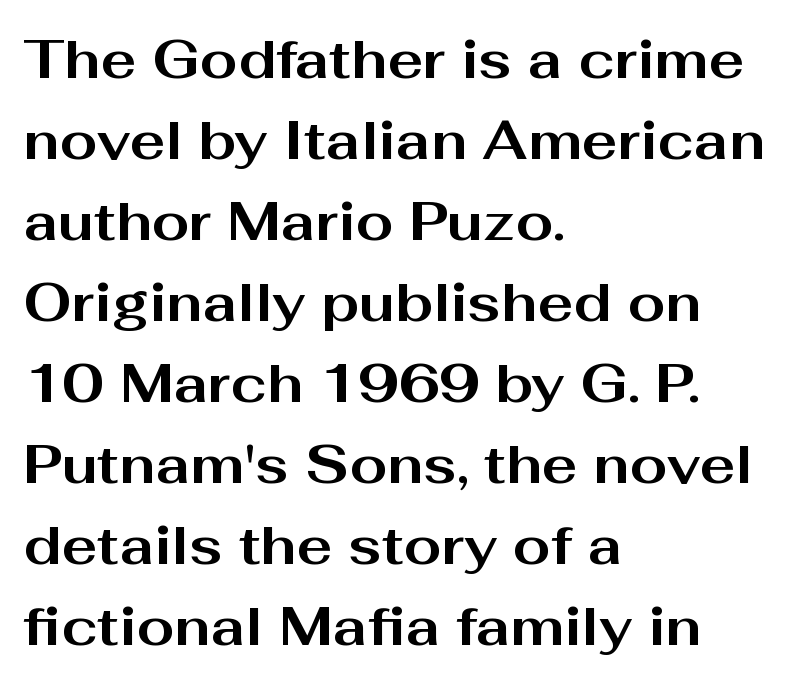
Q: Is the text bold? A: Yes.
Q: Is the text italic (slanted)? A: No, it is upright.
Q: Is the typeface a serif or a sans-serif typeface? A: Sans-serif.
Q: Is the text underlined? A: No.
Q: How is the paragraph aligned? A: Left-aligned.
Q: Is the spacing between letters normal or unusually wide? A: Normal.
Q: Is the spacing between lines tight, normal or loose? A: Normal.
Q: Width (condensed, normal, or wide)? A: Wide.
Q: Stroke contrast? A: Medium.
Q: x-height? A: Medium.
Q: Monospaced? A: No.
